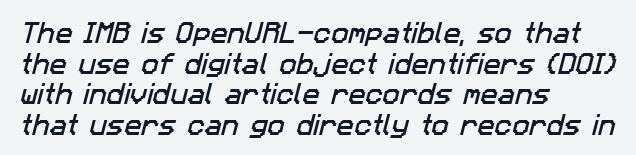
The image shows 23 px text type; set left-aligned, normal line spacing (1.33x), normal letter spacing, not underlined.
